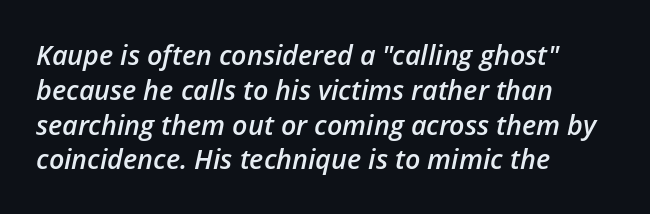
Q: Is the text bold? A: Semi-bold.
Q: Is the text italic (slanted)? A: Yes, it leans right by about 12 degrees.
Q: Is the text underlined? A: No.
Q: How is the paragraph aligned? A: Left-aligned.
Q: Is the spacing between letters normal or unusually wide? A: Normal.
Q: Is the spacing between lines tight, normal or loose? A: Normal.
